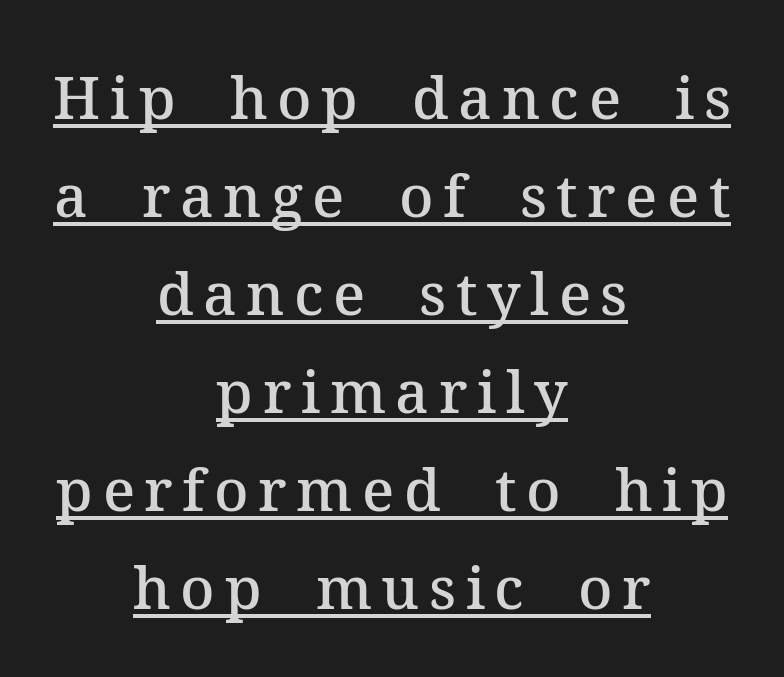
The rendered words wear a rule along their underside. Looks like regular typesetting: each glyph gets only the width it needs. Examine the stroke ends and you'll spot serifs. The rendering uses a moderate line-height, typical for paragraphs.
